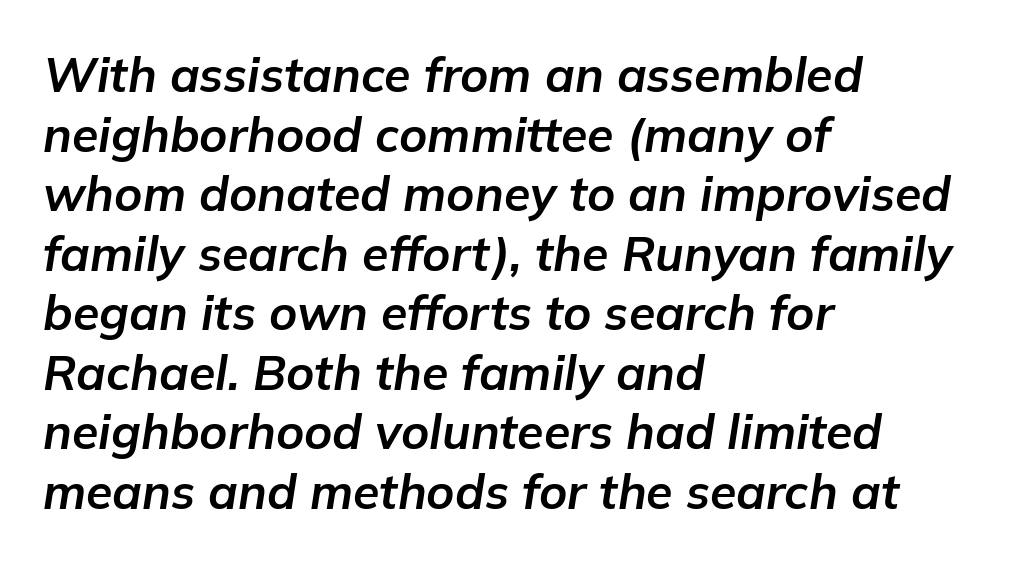
Each line starts at the same left margin while the right side varies. Quick note: italic. Compared with typical body copy, the letter spacing here is the same. The foot of each line stays bare and open. The face used here is proportionally spaced, like ordinary book or web type.
